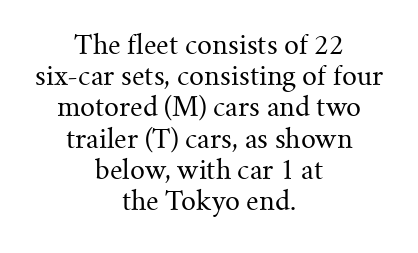
The passage shown has conventional tracking throughout. Every row of glyphs is offset so its center matches the block's center. A clean baseline with only descenders dipping below it. The strokes carry an ordinary text weight at most. Rendered with straight, roman letterforms.
